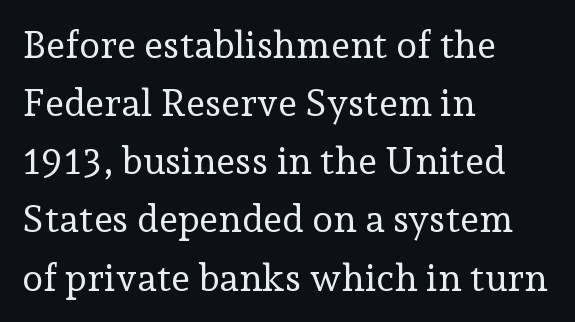
{"serif": "yes", "italic": "no", "bold": "no", "weight": "regular", "width": "normal", "stroke_contrast": "low", "x_height": "medium", "monospaced": "no", "underline": "no", "align": "left", "line_spacing": "normal", "line_spacing_ratio": 1.53, "letter_spacing": "normal", "letter_spacing_em": 0.0, "glyph_px": 38}
